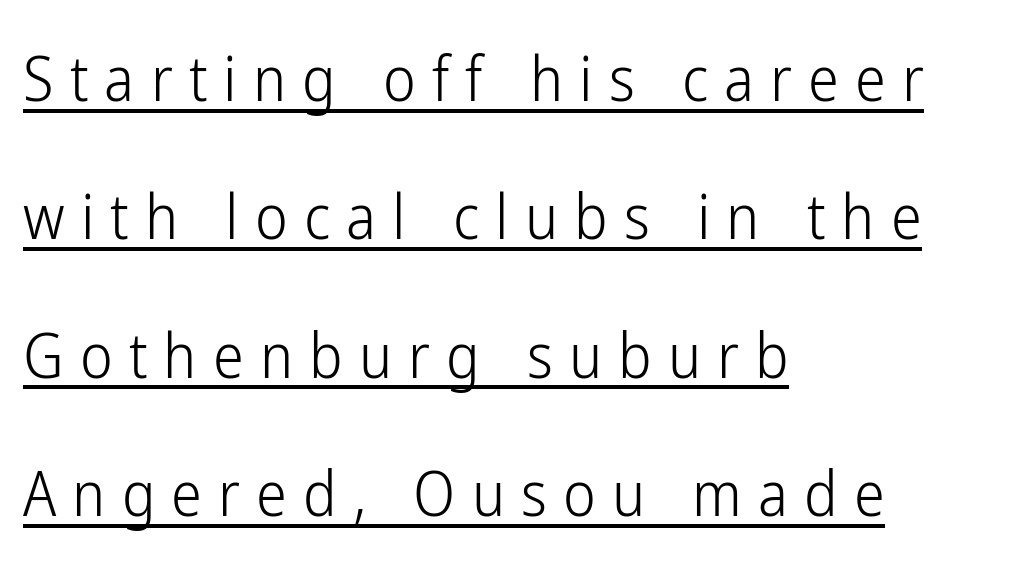
{"serif": "no", "italic": "no", "bold": "no", "weight": "light", "width": "condensed", "stroke_contrast": "low", "x_height": "medium", "monospaced": "no", "underline": "yes", "align": "left", "line_spacing": "loose", "line_spacing_ratio": 2.23, "letter_spacing": "wide", "letter_spacing_em": 0.26, "glyph_px": 62}
